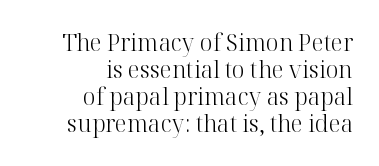
The font is comparable to plain body text, perhaps lighter. Just letters on the line, the space beneath them empty. You can tell it's not italic because the verticals are truly vertical. The letters sit at their default tracking, neither squeezed nor spread. These lines are set flush right with a ragged left edge.
